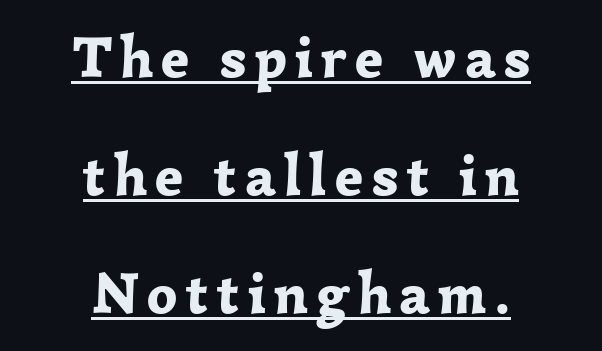
Chunky letters — that's bold for sure. Serifs: yes, visible at the terminals of the letterforms. These lines are rendered in a variable-pitch font. The lines are spread far apart with generous leading. The lettering holds an erect, upright posture throughout.
